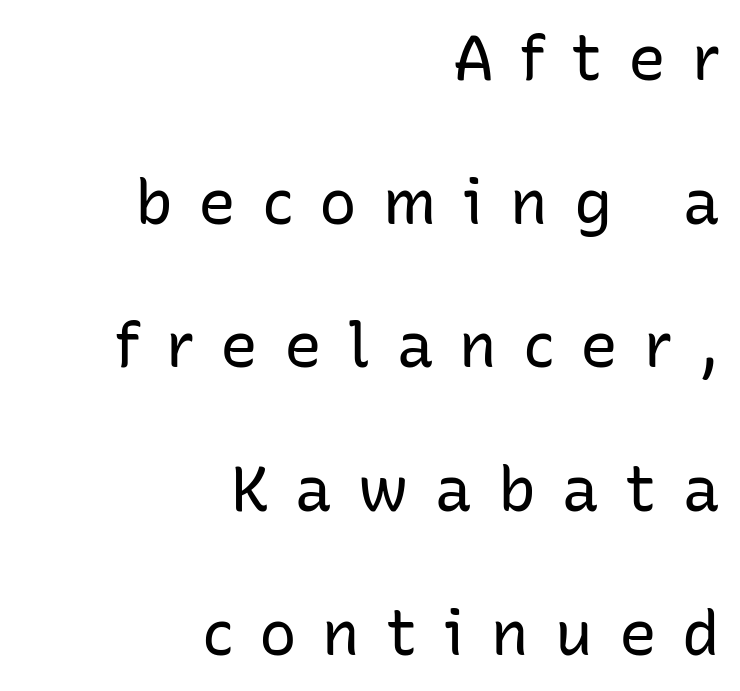
Q: Is the text bold? A: No.
Q: Is the text italic (slanted)? A: No, it is upright.
Q: Is the typeface a serif or a sans-serif typeface? A: Sans-serif.
Q: Is the text underlined? A: No.
Q: How is the paragraph aligned? A: Right-aligned.
Q: Is the spacing between letters normal or unusually wide? A: Unusually wide.
Q: Is the spacing between lines tight, normal or loose? A: Loose.
Q: Width (condensed, normal, or wide)? A: Normal.
Q: Stroke contrast? A: Low.
Q: x-height? A: Medium.
Q: Monospaced? A: No.
